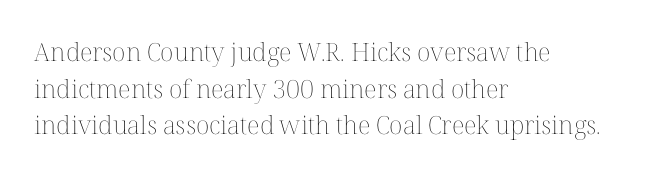
Weight: in the light-to-regular range. In CSS terms this would be text-align: left. The letters stand straight up with perfectly vertical stems. Each new line begins a customary step beneath the previous one. Characters follow at the spacing the type designer built in.
